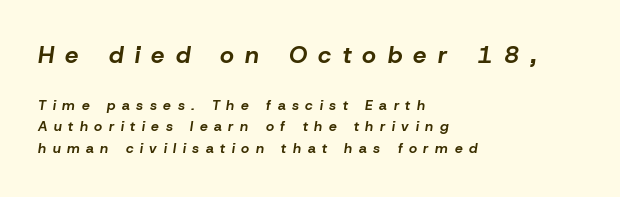
Q: Is the text bold? A: Yes.
Q: Is the text italic (slanted)? A: Yes, it leans right by about 8 degrees.
Q: Is the text underlined? A: No.
Q: How is the paragraph aligned? A: Left-aligned.
Q: Is the spacing between letters normal or unusually wide? A: Unusually wide.
Q: Is the spacing between lines tight, normal or loose? A: Normal.
Q: Which block of text is set in a larger size, the first (top) or the second (bottom)? A: The first (top) one.
